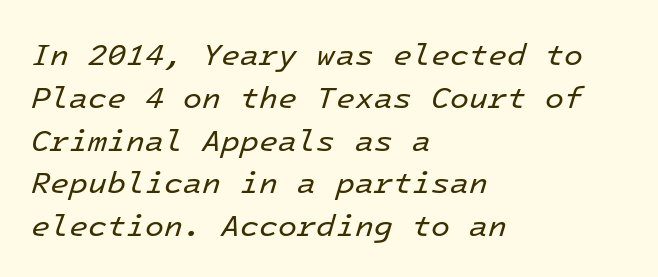
Q: Is the text bold? A: No.
Q: Is the text italic (slanted)? A: Yes, it leans right by about 16 degrees.
Q: Is the text underlined? A: No.
Q: How is the paragraph aligned? A: Left-aligned.
Q: Is the spacing between letters normal or unusually wide? A: Normal.
Q: Is the spacing between lines tight, normal or loose? A: Normal.
Q: Width (condensed, normal, or wide)? A: Normal.
Q: Stroke contrast? A: Low.
Q: x-height? A: Medium.
Q: Monospaced? A: Yes.
